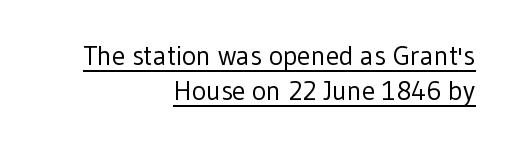
The image shows 27 px text type, upright; set right-aligned, normal line spacing (1.3x), normal letter spacing, underlined.
